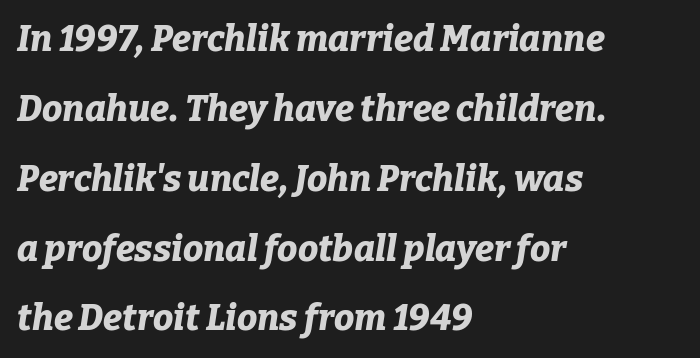
The font's italic variant was chosen for this text. Leftover space on each line is placed entirely after the last word. Interline gaps are noticeably wide in this sample. Spacing verdict: proportional, widths tailored to each character. The font is running at its bold setting. The horizontal fit of the characters is conventional and even.
